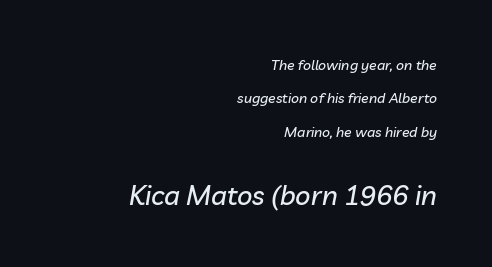
The image shows 27 px text type, italic (leaning right); set right-aligned, loose line spacing (2.39x), normal letter spacing, not underlined; the second (bottom) block is 1.93x larger.
